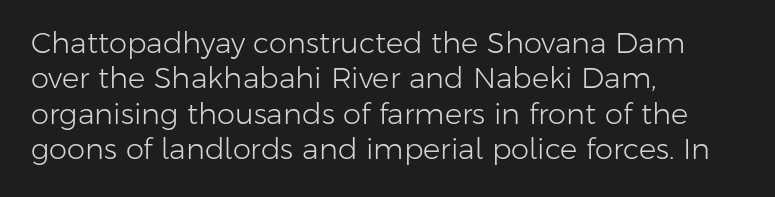
The image shows 29 px light sans-serif type, upright; set left-aligned, line spacing 1.22x, normal letter spacing, not underlined; low stroke contrast and a medium x-height.
